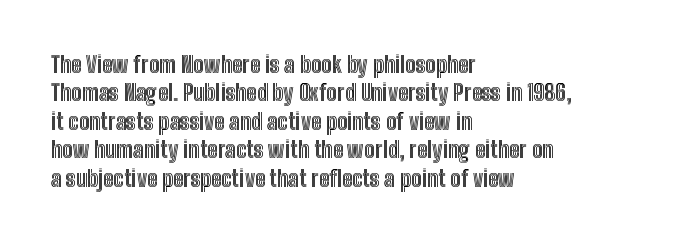
{"italic": "no", "underline": "no", "align": "left", "line_spacing": "normal", "line_spacing_ratio": 1.29, "letter_spacing": "normal", "letter_spacing_em": 0.0, "glyph_px": 22}
